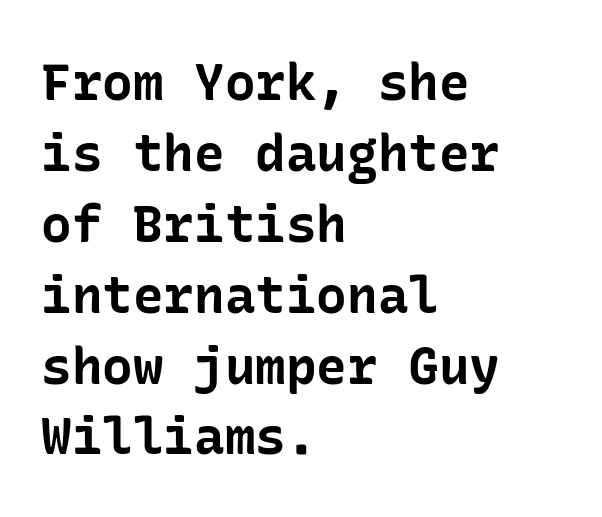
A full-strength bold gives these letters their thick strokes. Students, note that the glyphs here touch the page at normal intervals. The rendering uses a moderate line-height, typical for paragraphs. Honestly, there is no underline to notice here at all. Line starts are locked; line ends wander. Observe the absence of serifs on each vertical stroke in this sample.
